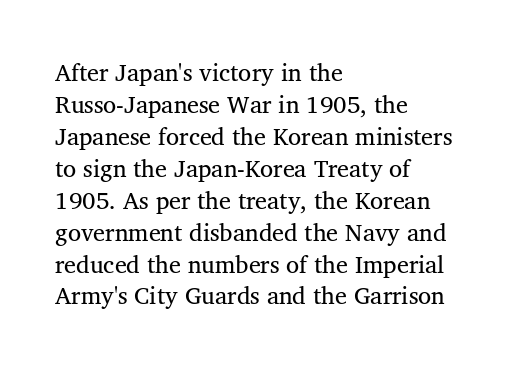
The image shows 24 px text type; set left-aligned, normal line spacing (1.33x), normal letter spacing, not underlined.
